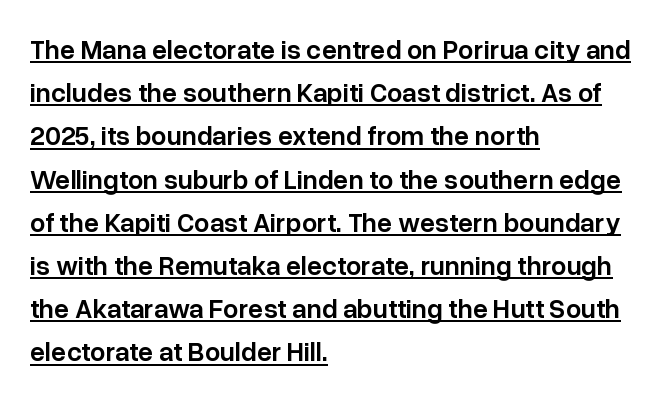
Students, observe: this is what conventionally led text looks like. Check the space under the baseline: a stroke is drawn there. The passage shown has conventional tracking throughout. The typesetter chose a ragged-right arrangement here. The lettering holds an erect, upright posture throughout.
